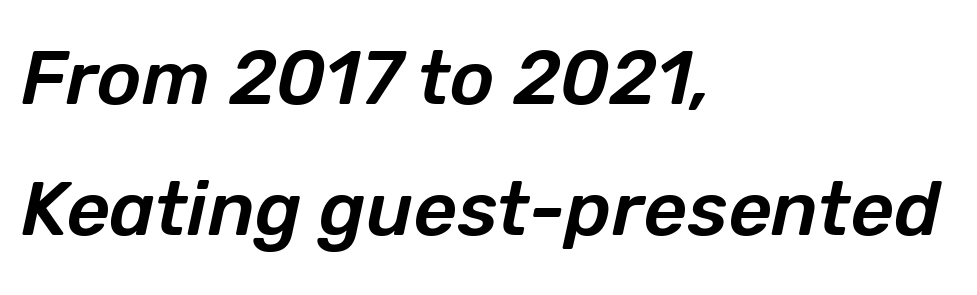
{"italic": "yes", "lean": "right", "slant_degrees": 12, "width": "normal", "stroke_contrast": "low", "x_height": "medium", "monospaced": "no", "underline": "no", "align": "left", "line_spacing_ratio": 1.73, "letter_spacing": "normal", "letter_spacing_em": 0.0, "glyph_px": 76}
